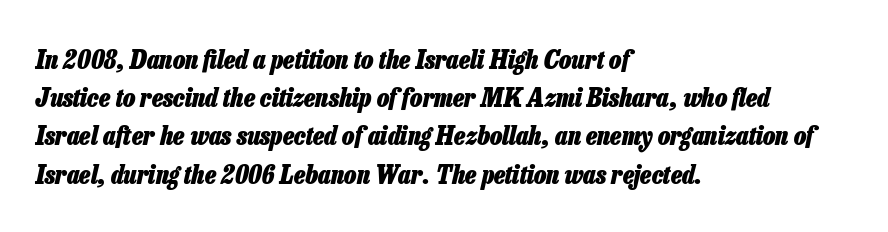
{"italic": "yes", "lean": "right", "slant_degrees": 13, "bold": "yes", "underline": "no", "align": "left", "line_spacing": "normal", "line_spacing_ratio": 1.47, "letter_spacing": "normal", "letter_spacing_em": 0.0, "glyph_px": 26}
